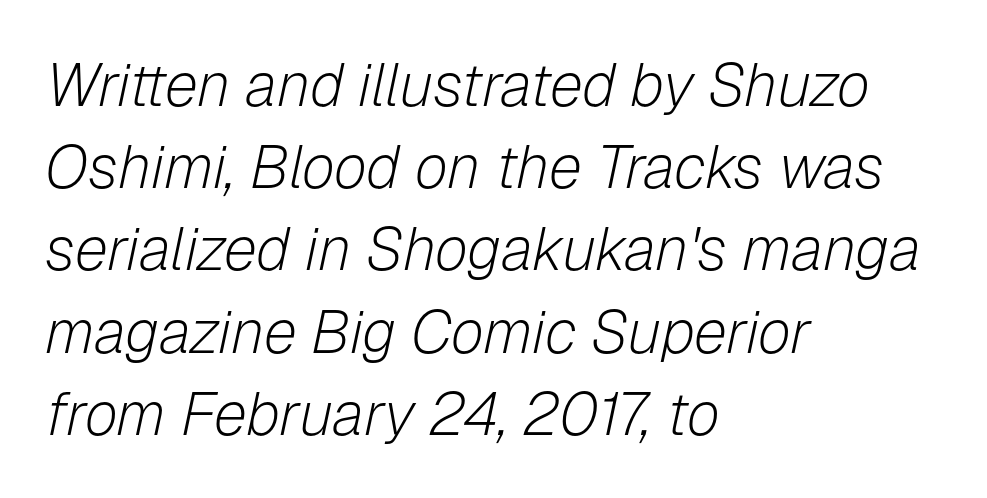
Which margin do the lines hug? The left one — the right edge is uneven. The letterforms sit shoulder to shoulder at normal distance. Descender tails drop into unmarked territory. Is this a fixed-width face? No — the glyphs have proportional, varying widths. Quick note: interline space is typical.
